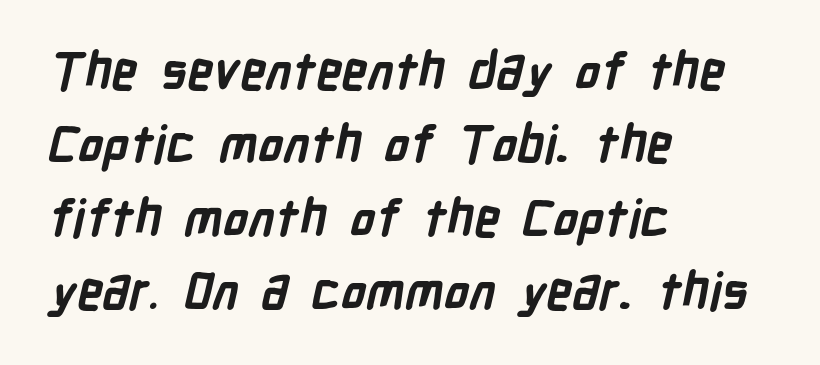
Q: Is the text bold? A: Yes.
Q: Is the typeface a serif or a sans-serif typeface? A: Sans-serif.
Q: Is the text underlined? A: No.
Q: How is the paragraph aligned? A: Left-aligned.
Q: Is the spacing between letters normal or unusually wide? A: Normal.
Q: Is the spacing between lines tight, normal or loose? A: Normal.
Q: Width (condensed, normal, or wide)? A: Condensed.
Q: Stroke contrast? A: Low.
Q: x-height? A: Medium.
Q: Monospaced? A: No.
